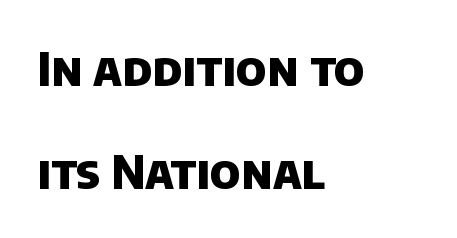
The baseline area is clear. Line beginnings align vertically; line endings do not. Heavy, bold letterforms. The horizontal fit of the characters is conventional and even.
